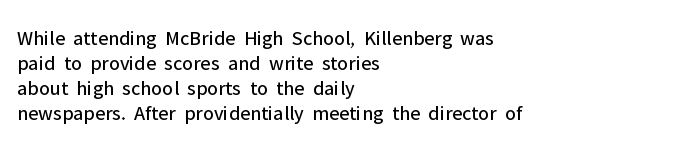
The image shows 21 px text type, upright; set left-aligned, line spacing 1.19x, normal letter spacing, not underlined.
